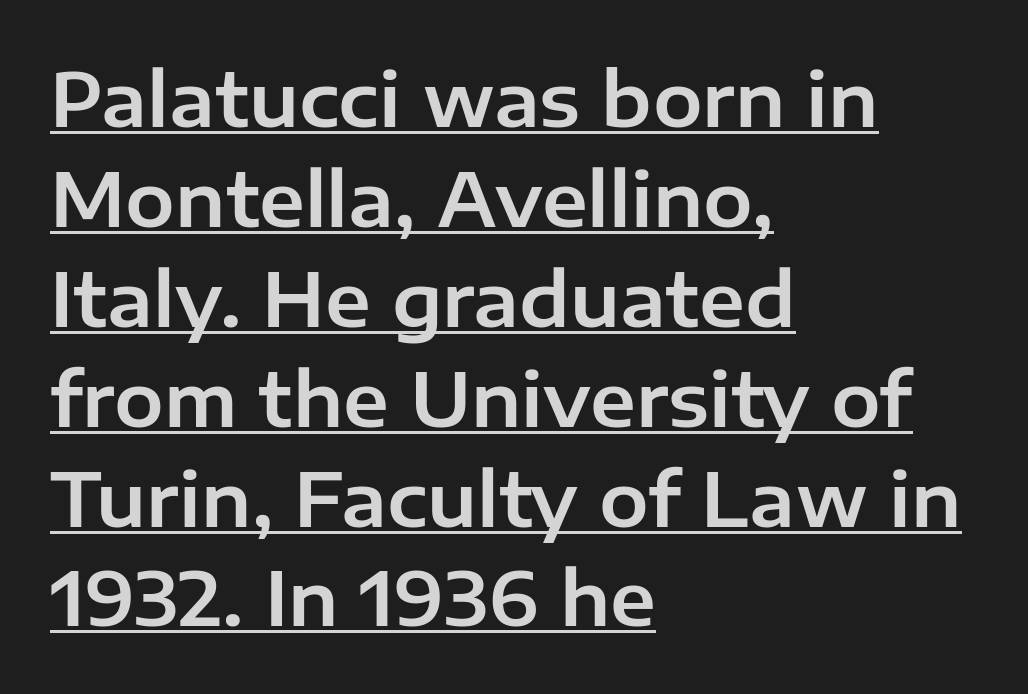
Q: Is the text italic (slanted)? A: No, it is upright.
Q: Is the typeface a serif or a sans-serif typeface? A: Sans-serif.
Q: Is the text underlined? A: Yes.
Q: How is the paragraph aligned? A: Left-aligned.
Q: Is the spacing between letters normal or unusually wide? A: Normal.
Q: Is the spacing between lines tight, normal or loose? A: Normal.
Q: Width (condensed, normal, or wide)? A: Normal.
Q: Stroke contrast? A: Low.
Q: x-height? A: Medium.
Q: Monospaced? A: No.
